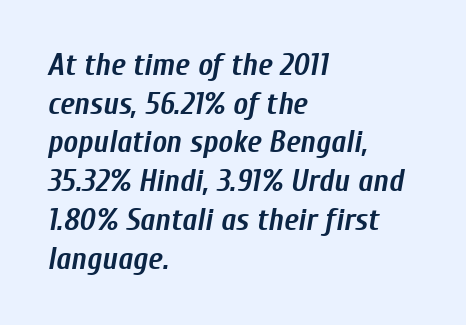
{"italic": "yes", "lean": "right", "slant_degrees": 10, "bold": "yes", "weight": "semibold", "width": "condensed", "stroke_contrast": "low", "x_height": "medium", "monospaced": "no", "underline": "no", "align": "left", "line_spacing": "normal", "line_spacing_ratio": 1.25, "letter_spacing": "normal", "letter_spacing_em": 0.0, "glyph_px": 31}
